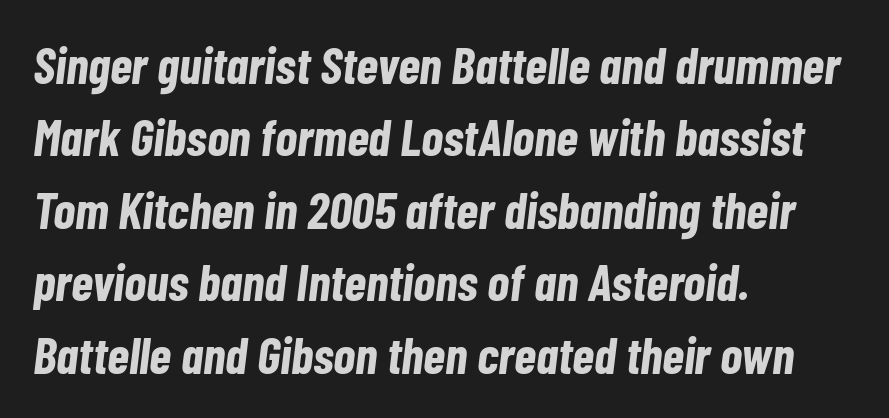
{"italic": "yes", "lean": "right", "slant_degrees": 7, "bold": "yes", "weight": "bold", "width": "condensed", "stroke_contrast": "low", "x_height": "medium", "monospaced": "no", "underline": "no", "align": "left", "line_spacing": "normal", "line_spacing_ratio": 1.42, "letter_spacing": "normal", "letter_spacing_em": 0.0, "glyph_px": 51}
